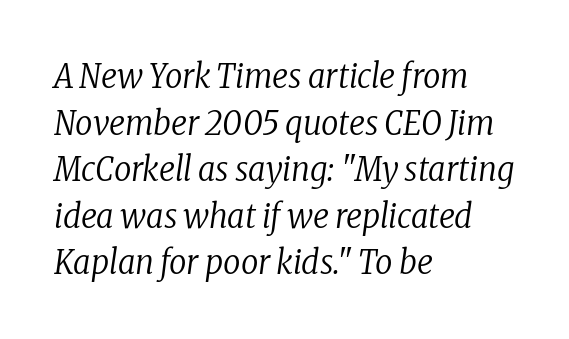
Q: Is the text bold? A: No.
Q: Is the text italic (slanted)? A: Yes, it leans right by about 8 degrees.
Q: Is the typeface a serif or a sans-serif typeface? A: Serif.
Q: Is the text underlined? A: No.
Q: How is the paragraph aligned? A: Left-aligned.
Q: Is the spacing between letters normal or unusually wide? A: Normal.
Q: Is the spacing between lines tight, normal or loose? A: Normal.
Q: Width (condensed, normal, or wide)? A: Condensed.
Q: Stroke contrast? A: Low.
Q: x-height? A: Medium.
Q: Monospaced? A: No.
